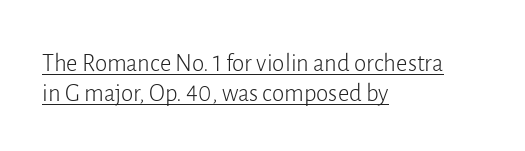
Notice how the passage keeps a crisp vertical edge on the left only. The face used here is rendered with its standard letterfit. A typesetter would mark this as roman, not italic. Descenders here cross a horizontal rule under the line. The cut favours lightness, reaching ordinary text weight at its darkest.
